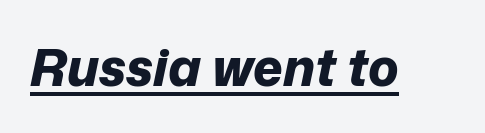
The image shows 51 px bold type, italic (leaning right); set normal letter spacing, underlined; low stroke contrast and a medium x-height.
